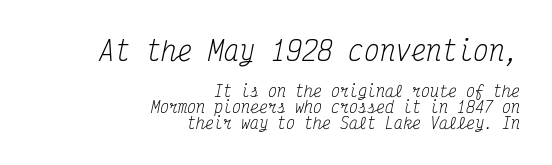
Italic? Definitely — the glyphs are oblique. The rendering uses a small line-height, squeezing the rows. Observe the ordinary spacing: letters are neighbours, not strangers. The specimen omits any rule beneath the text block's lines. Stroke mass is kept to a normal reading level or below. The text block is weighted toward the right margin, trailing off unevenly leftward.
